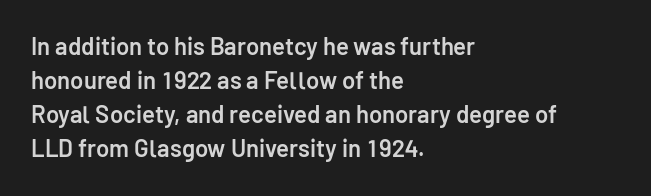
Q: Is the text bold? A: Semi-bold.
Q: Is the text italic (slanted)? A: No, it is upright.
Q: Is the text underlined? A: No.
Q: How is the paragraph aligned? A: Left-aligned.
Q: Is the spacing between letters normal or unusually wide? A: Normal.
Q: Is the spacing between lines tight, normal or loose? A: Normal.
